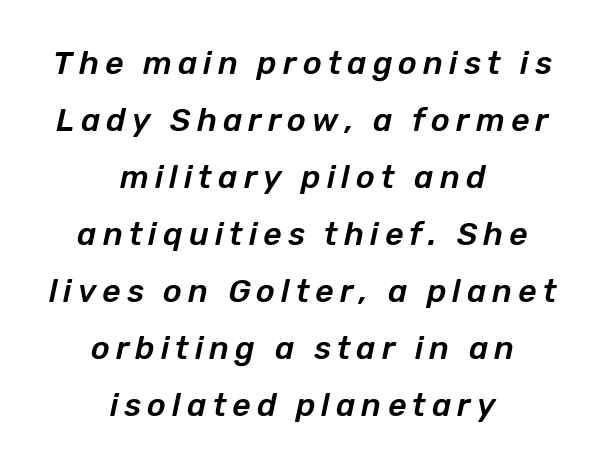
Q: Is the text italic (slanted)? A: Yes, it leans right by about 12 degrees.
Q: Is the text underlined? A: No.
Q: How is the paragraph aligned? A: Centered.
Q: Width (condensed, normal, or wide)? A: Normal.
Q: Stroke contrast? A: Low.
Q: x-height? A: Medium.
Q: Monospaced? A: No.
